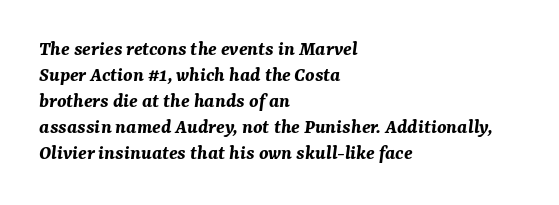
Q: Is the text bold? A: Yes.
Q: Is the text italic (slanted)? A: Yes, it leans right by about 7 degrees.
Q: Is the text underlined? A: No.
Q: How is the paragraph aligned? A: Left-aligned.
Q: Is the spacing between letters normal or unusually wide? A: Normal.
